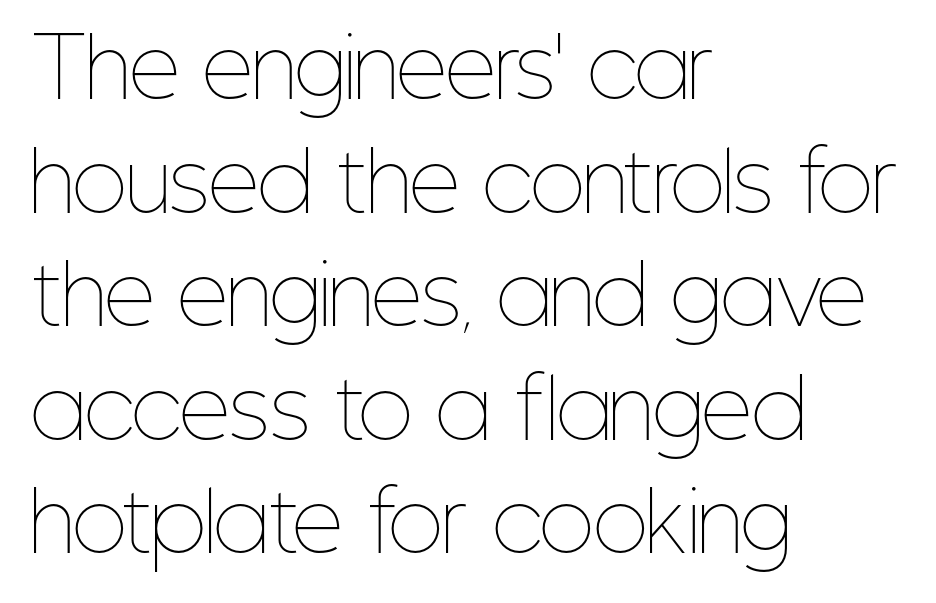
{"italic": "no", "bold": "no", "weight": "thin", "width": "condensed", "stroke_contrast": "low", "x_height": "medium", "monospaced": "no", "underline": "no", "align": "left", "line_spacing": "normal", "line_spacing_ratio": 1.42, "letter_spacing": "normal", "letter_spacing_em": 0.0, "glyph_px": 80}
